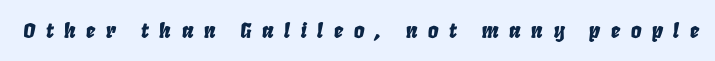
{"italic": "yes", "lean": "right", "slant_degrees": 8, "underline": "no", "letter_spacing": "wide", "letter_spacing_em": 0.49, "glyph_px": 21}
